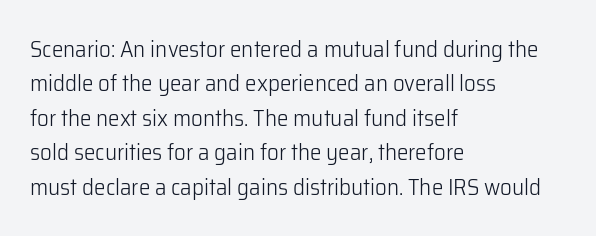
Q: Is the text bold? A: No.
Q: Is the text italic (slanted)? A: No, it is upright.
Q: Is the text underlined? A: No.
Q: How is the paragraph aligned? A: Left-aligned.
Q: Is the spacing between letters normal or unusually wide? A: Normal.
Q: Is the spacing between lines tight, normal or loose? A: Normal.
